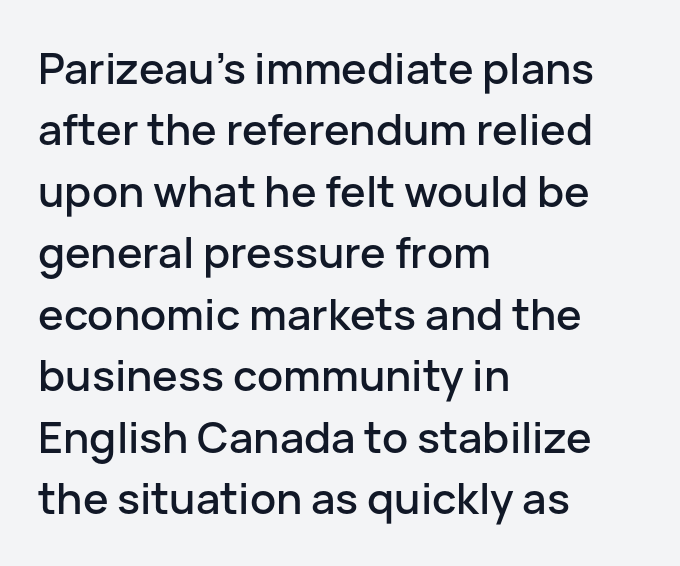
Spacing between characters is what you'd get straight out of the box. Looks like regular typesetting: each glyph gets only the width it needs. Notice how descenders clear the ascenders below comfortably — that's standard leading. Is the block centered? No — it sits flush against the left margin.
